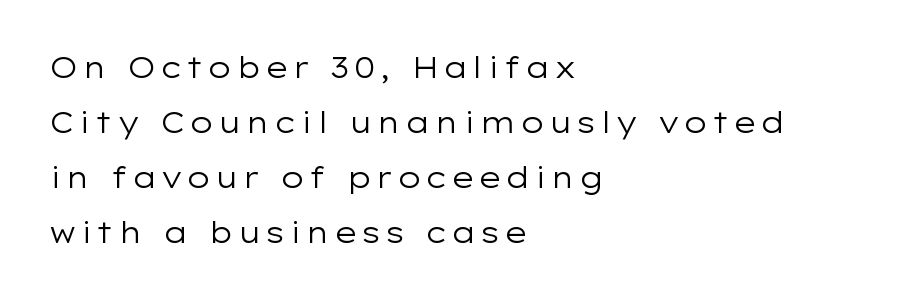
{"serif": "no", "italic": "no", "bold": "no", "weight": "regular", "width": "wide", "stroke_contrast": "low", "x_height": "medium", "monospaced": "no", "underline": "no", "align": "left", "line_spacing": "loose", "line_spacing_ratio": 1.9, "glyph_px": 29}
